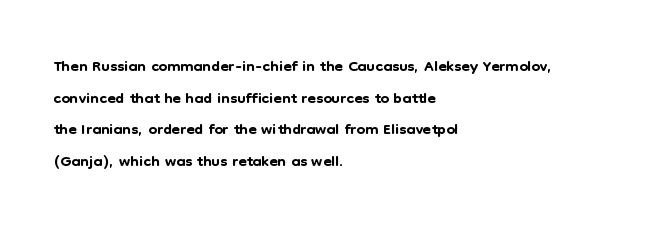
Q: Is the text italic (slanted)? A: No, it is upright.
Q: Is the text underlined? A: No.
Q: How is the paragraph aligned? A: Left-aligned.
Q: Is the spacing between letters normal or unusually wide? A: Normal.
Q: Is the spacing between lines tight, normal or loose? A: Normal.
